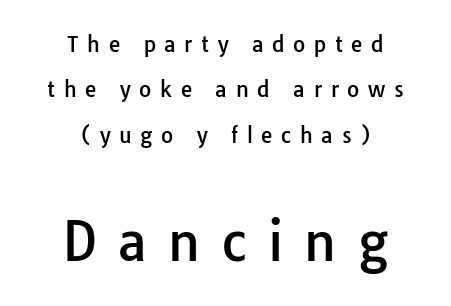
The image shows 52 px sans-serif type, upright; set centered, loose line spacing (2.16x), unusually wide letter spacing (+0.41 em), not underlined; the second (bottom) block is 2.48x larger; low stroke contrast and a medium x-height.
